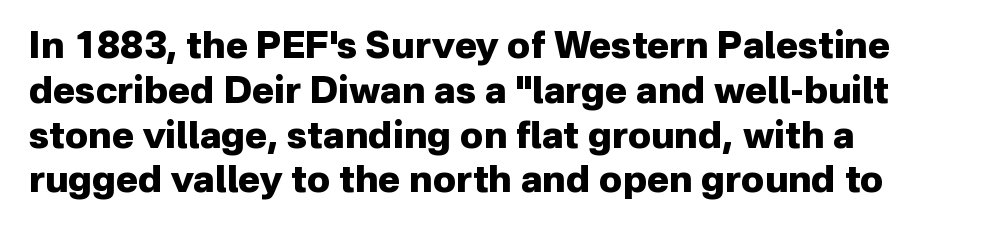
Default kerning and tracking; the words read as compact shapes. Typographically, this falls in the sans-serif category. Quick note: underline off. If you drew a line through each stem, it would be perfectly vertical. The letters advance in unequal steps, a hallmark of proportional type.
